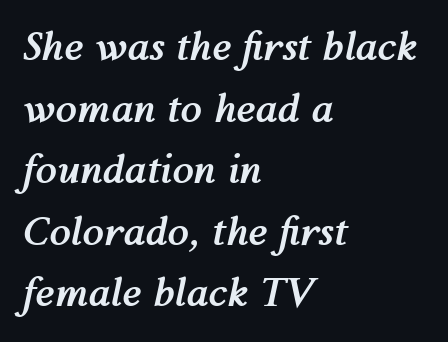
{"italic": "yes", "lean": "right", "slant_degrees": 12, "bold": "yes", "weight": "semibold", "width": "normal", "stroke_contrast": "medium", "x_height": "medium", "monospaced": "no", "underline": "no", "align": "left", "line_spacing": "normal", "line_spacing_ratio": 1.58, "letter_spacing": "normal", "letter_spacing_em": 0.0, "glyph_px": 39}
